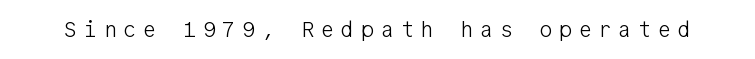
The image shows 22 px text type, upright; set unusually wide letter spacing (+0.3 em), not underlined.
